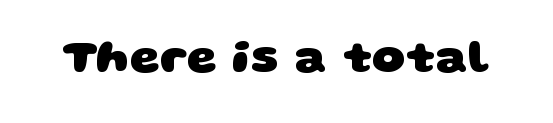
{"serif": "no", "bold": "yes", "weight": "heavy", "width": "wide", "stroke_contrast": "low", "x_height": "large", "monospaced": "no", "underline": "no", "letter_spacing": "normal", "letter_spacing_em": 0.0, "glyph_px": 47}
